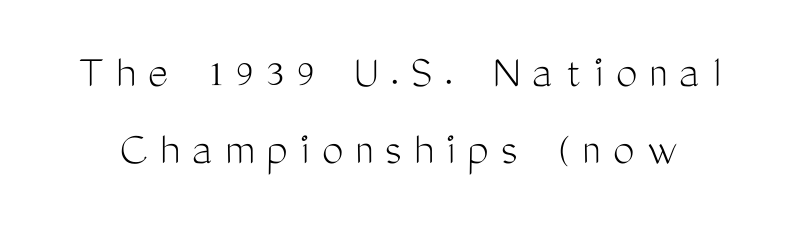
Q: Is the text bold? A: No.
Q: Is the text italic (slanted)? A: No, it is upright.
Q: Is the typeface a serif or a sans-serif typeface? A: Sans-serif.
Q: Is the text underlined? A: No.
Q: Is the spacing between letters normal or unusually wide? A: Unusually wide.
Q: Is the spacing between lines tight, normal or loose? A: Normal.
Q: Width (condensed, normal, or wide)? A: Condensed.
Q: Stroke contrast? A: Medium.
Q: x-height? A: Medium.
Q: Monospaced? A: No.
